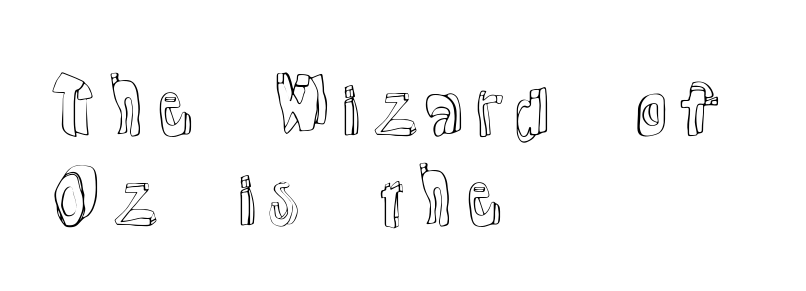
The image shows 71 px text type, upright; set left-aligned, normal line spacing (1.27x), normal letter spacing, not underlined; a medium x-height.
